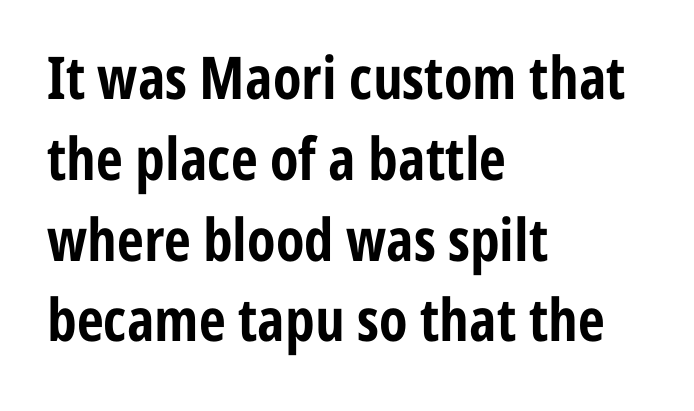
Is there any slant? The stems are plumb. The font is running at its bold setting. Each line starts at the same left margin while the right side varies. Are there feet on the stems? There aren't — it's a sans.
